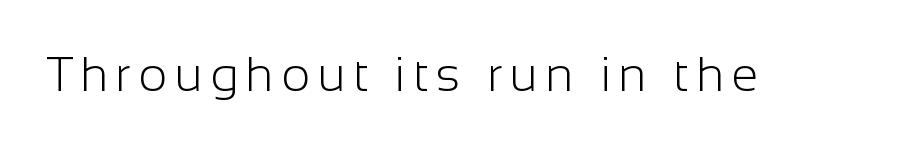
The image shows 49 px light sans-serif type, upright; set not underlined; low stroke contrast and a medium x-height.
